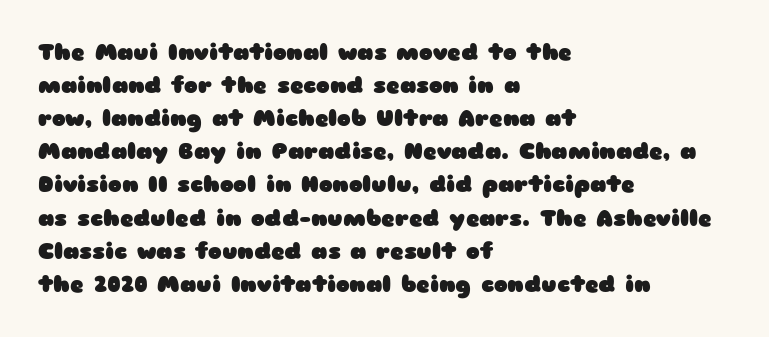
Q: Is the text bold? A: Yes.
Q: Is the text italic (slanted)? A: No, it is upright.
Q: Is the text underlined? A: No.
Q: How is the paragraph aligned? A: Left-aligned.
Q: Is the spacing between letters normal or unusually wide? A: Normal.
Q: Is the spacing between lines tight, normal or loose? A: Normal.
